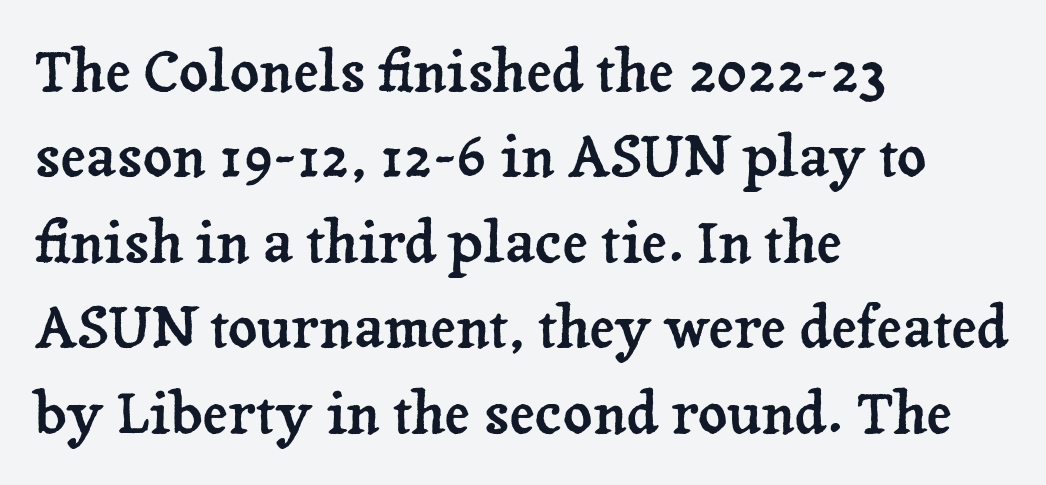
{"serif": "yes", "italic": "no", "width": "normal", "stroke_contrast": "low", "x_height": "medium", "monospaced": "no", "underline": "no", "align": "left", "line_spacing": "normal", "line_spacing_ratio": 1.5, "letter_spacing": "normal", "letter_spacing_em": 0.0, "glyph_px": 57}
